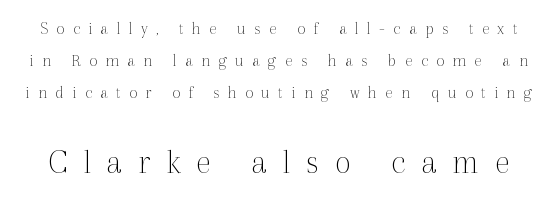
{"serif": "yes", "italic": "no", "bold": "no", "weight": "thin", "width": "normal", "x_height": "medium", "monospaced": "no", "underline": "no", "line_spacing_ratio": 1.78, "letter_spacing": "wide", "letter_spacing_em": 0.46, "larger_block": "second", "size_ratio": 1.94, "glyph_px": 35}
